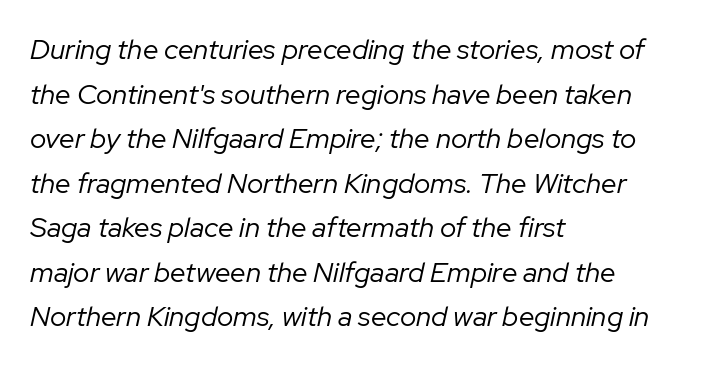
{"italic": "yes", "lean": "right", "slant_degrees": 12, "bold": "no", "weight": "regular", "width": "normal", "stroke_contrast": "low", "x_height": "medium", "monospaced": "no", "underline": "no", "align": "left", "line_spacing": "normal", "line_spacing_ratio": 1.59, "letter_spacing": "normal", "letter_spacing_em": 0.0, "glyph_px": 28}
